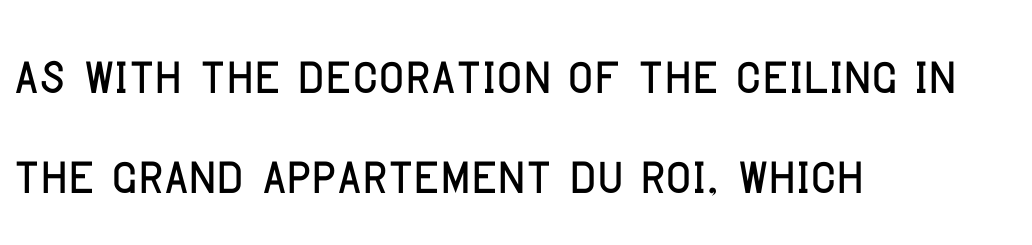
The image shows 70 px condensed sans-serif type, upright; set left-aligned, normal line spacing (1.43x), normal letter spacing, not underlined; low stroke contrast and a large x-height.
